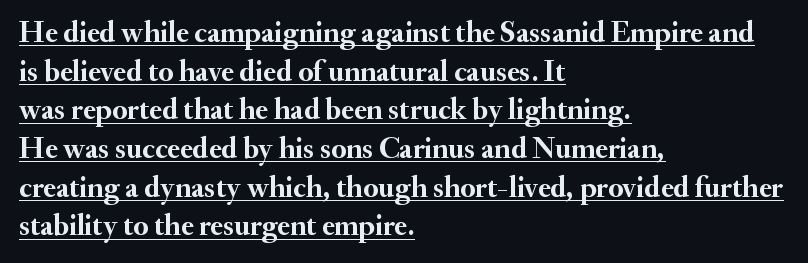
Does extra space separate the letters? No, they use regular spacing. The glyphs are accompanied by a horizontal stroke just below them. A typesetter would call this proportional, since set widths differ per character. Regarding serifs, this sample has them. These lines were composed using upright roman letters.
